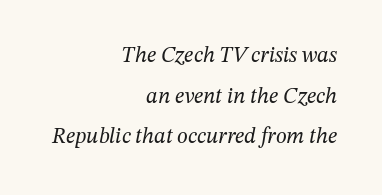
{"italic": "yes", "lean": "right", "slant_degrees": 12, "bold": "no", "underline": "no", "align": "right", "line_spacing_ratio": 1.85, "letter_spacing": "normal", "letter_spacing_em": 0.0, "glyph_px": 22}
